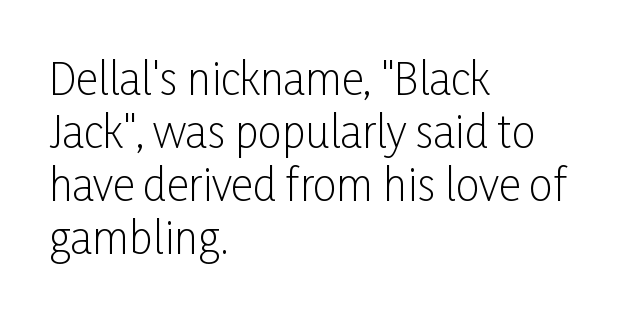
Q: Is the text bold? A: No.
Q: Is the text italic (slanted)? A: No, it is upright.
Q: Is the typeface a serif or a sans-serif typeface? A: Sans-serif.
Q: Is the text underlined? A: No.
Q: How is the paragraph aligned? A: Left-aligned.
Q: Is the spacing between letters normal or unusually wide? A: Normal.
Q: Width (condensed, normal, or wide)? A: Condensed.
Q: Stroke contrast? A: Low.
Q: x-height? A: Medium.
Q: Monospaced? A: No.
